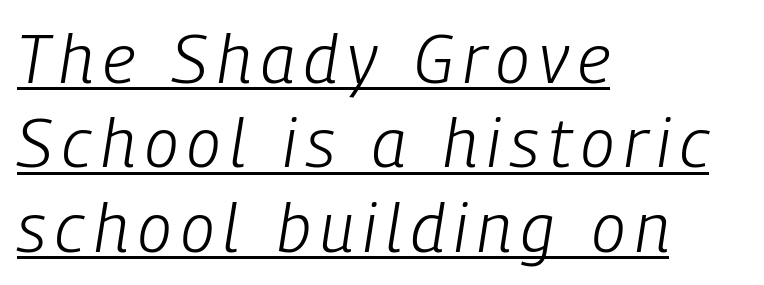
Q: Is the text bold? A: No.
Q: Is the text italic (slanted)? A: Yes, it leans right by about 9 degrees.
Q: Is the text underlined? A: Yes.
Q: How is the paragraph aligned? A: Left-aligned.
Q: Width (condensed, normal, or wide)? A: Condensed.
Q: Stroke contrast? A: Low.
Q: x-height? A: Medium.
Q: Monospaced? A: No.
